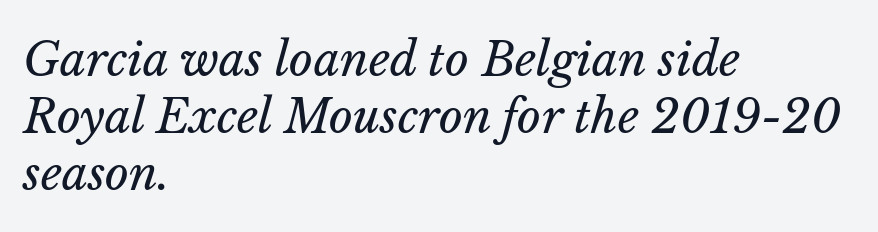
Q: Is the text bold? A: No.
Q: Is the text italic (slanted)? A: Yes, it leans right by about 14 degrees.
Q: Is the text underlined? A: No.
Q: How is the paragraph aligned? A: Left-aligned.
Q: Is the spacing between letters normal or unusually wide? A: Normal.
Q: Width (condensed, normal, or wide)? A: Normal.
Q: Stroke contrast? A: Low.
Q: x-height? A: Medium.
Q: Monospaced? A: No.
